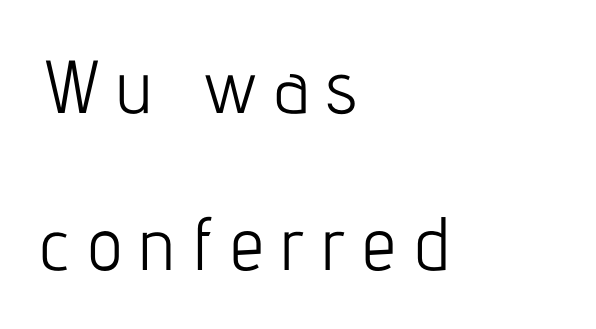
The image shows 75 px light, condensed sans-serif type, upright; set left-aligned, loose line spacing (2.1x), unusually wide letter spacing (+0.22 em), not underlined; low stroke contrast and a medium x-height.
